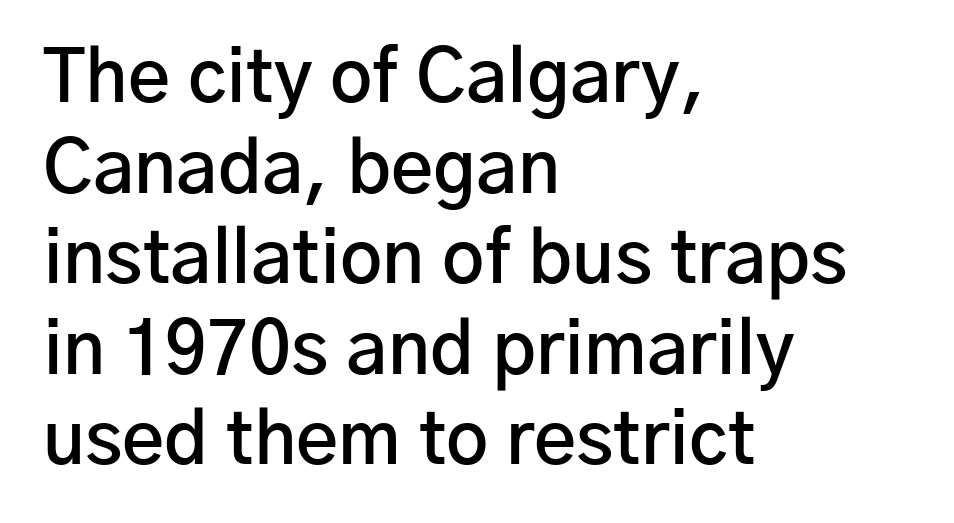
{"serif": "no", "italic": "no", "bold": "semi", "weight": "semibold", "width": "normal", "stroke_contrast": "low", "x_height": "medium", "monospaced": "no", "underline": "no", "align": "left", "line_spacing_ratio": 1.24, "letter_spacing": "normal", "letter_spacing_em": 0.0, "glyph_px": 73}
